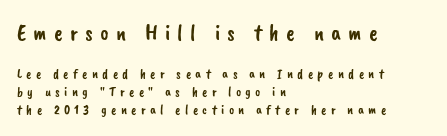
Q: Is the text underlined? A: No.
Q: How is the paragraph aligned? A: Left-aligned.
Q: Is the spacing between letters normal or unusually wide? A: Unusually wide.
Q: Is the spacing between lines tight, normal or loose? A: Normal.
Q: Which block of text is set in a larger size, the first (top) or the second (bottom)? A: The first (top) one.
